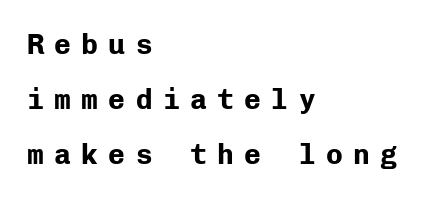
Q: Is the text bold? A: Yes.
Q: Is the text italic (slanted)? A: No, it is upright.
Q: Is the typeface a serif or a sans-serif typeface? A: Sans-serif.
Q: Is the text underlined? A: No.
Q: How is the paragraph aligned? A: Left-aligned.
Q: Is the spacing between letters normal or unusually wide? A: Unusually wide.
Q: Is the spacing between lines tight, normal or loose? A: Loose.
Q: Width (condensed, normal, or wide)? A: Normal.
Q: Stroke contrast? A: Low.
Q: x-height? A: Medium.
Q: Monospaced? A: Yes.
